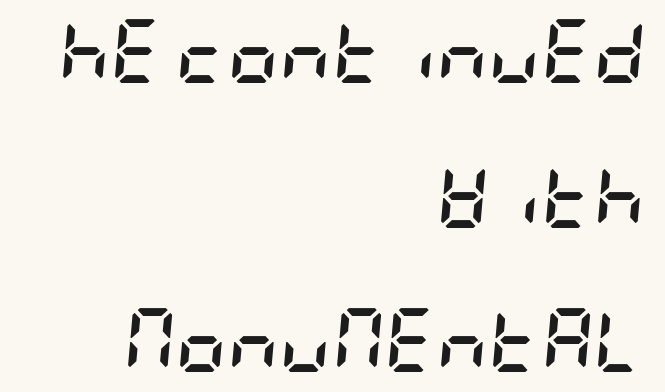
The image shows 64 px semibold, condensed type, italic (leaning right); set right-aligned, loose line spacing (2.26x), normal letter spacing, not underlined; low stroke contrast and a large x-height.
